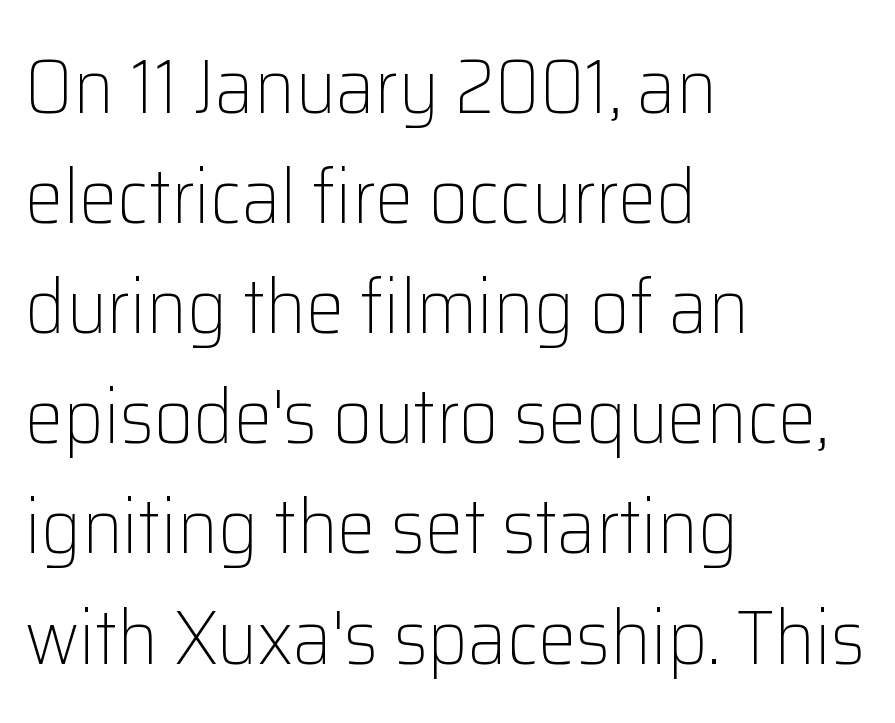
{"serif": "no", "italic": "no", "bold": "no", "weight": "light", "width": "normal", "stroke_contrast": "low", "x_height": "medium", "monospaced": "no", "underline": "no", "align": "left", "line_spacing": "normal", "line_spacing_ratio": 1.43, "letter_spacing": "normal", "letter_spacing_em": 0.0, "glyph_px": 77}
